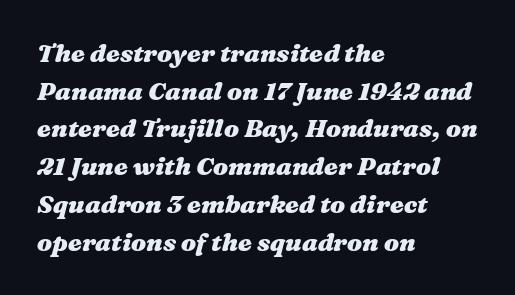
Q: Is the text bold? A: Yes.
Q: Is the text italic (slanted)? A: Yes, it leans right by about 16 degrees.
Q: Is the text underlined? A: No.
Q: How is the paragraph aligned? A: Left-aligned.
Q: Is the spacing between letters normal or unusually wide? A: Normal.
Q: Is the spacing between lines tight, normal or loose? A: Normal.
